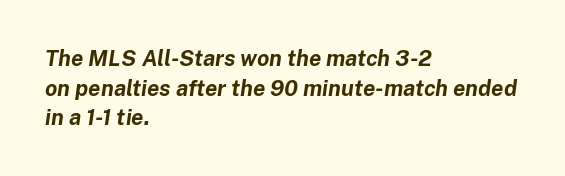
The image shows 22 px bold type, italic (leaning right); set left-aligned, normal line spacing (1.35x), normal letter spacing, not underlined.
